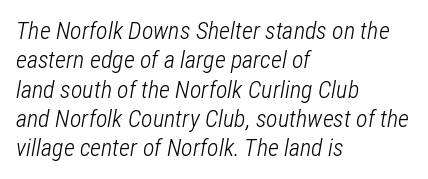
{"italic": "yes", "lean": "right", "slant_degrees": 12, "bold": "no", "underline": "no", "align": "left", "line_spacing_ratio": 1.22, "letter_spacing": "normal", "letter_spacing_em": 0.0, "glyph_px": 24}
